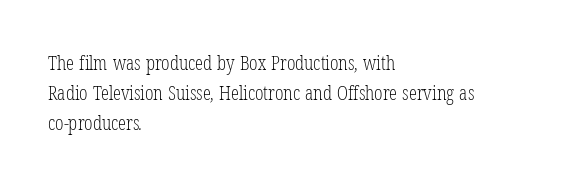
The image shows 20 px text type; set left-aligned, normal line spacing (1.51x), normal letter spacing, not underlined.
